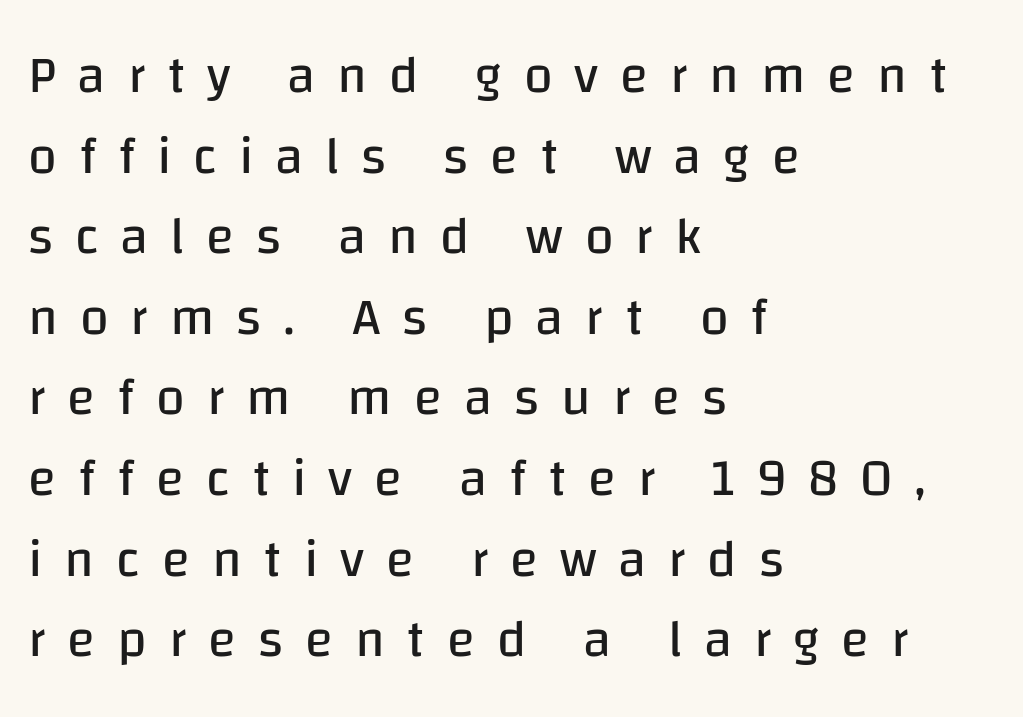
{"serif": "no", "italic": "no", "bold": "no", "weight": "regular", "width": "normal", "stroke_contrast": "low", "x_height": "large", "monospaced": "no", "underline": "no", "align": "left", "line_spacing": "normal", "line_spacing_ratio": 1.55, "letter_spacing": "wide", "letter_spacing_em": 0.42, "glyph_px": 52}
